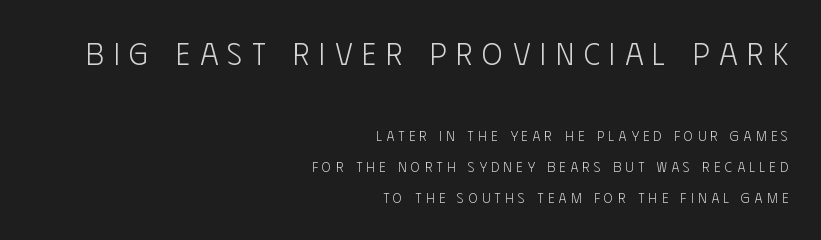
Letterform terminals end flat and unadorned throughout the passage. The passage is arranged like a letterhead date or caption credit — flush right. Block one is the big one; block two sits smaller underneath. The tracking jumps out immediately: characters are airy and widely separated. Letters rest on an invisible, unmarked baseline.
